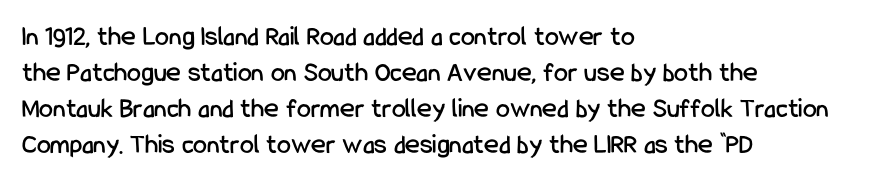
Q: Is the text italic (slanted)? A: No, it is upright.
Q: Is the typeface a serif or a sans-serif typeface? A: Sans-serif.
Q: Is the text underlined? A: No.
Q: How is the paragraph aligned? A: Left-aligned.
Q: Is the spacing between letters normal or unusually wide? A: Normal.
Q: Is the spacing between lines tight, normal or loose? A: Normal.
Q: Width (condensed, normal, or wide)? A: Condensed.
Q: Stroke contrast? A: Low.
Q: x-height? A: Medium.
Q: Monospaced? A: No.
